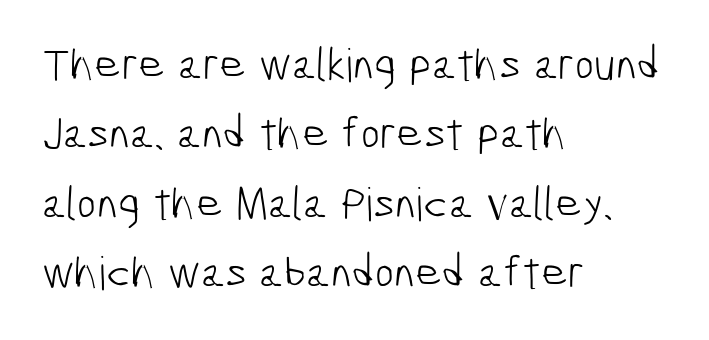
The image shows 46 px light, condensed sans-serif type; set left-aligned, normal line spacing (1.51x), normal letter spacing, not underlined; low stroke contrast and a medium x-height.
